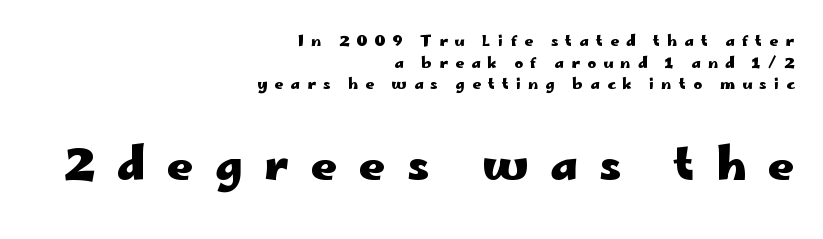
{"serif": "no", "italic": "no", "bold": "yes", "weight": "heavy", "width": "wide", "stroke_contrast": "low", "x_height": "small", "monospaced": "no", "underline": "no", "align": "right", "line_spacing": "normal", "line_spacing_ratio": 1.45, "letter_spacing": "wide", "letter_spacing_em": 0.48, "larger_block": "second", "size_ratio": 3.0, "glyph_px": 45}
